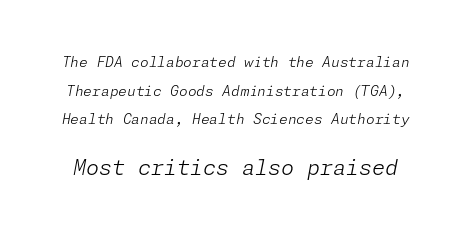
The image shows 21 px text type, italic (leaning right); set loose line spacing (2.04x), normal letter spacing, not underlined; the second (bottom) block is 1.5x larger.
